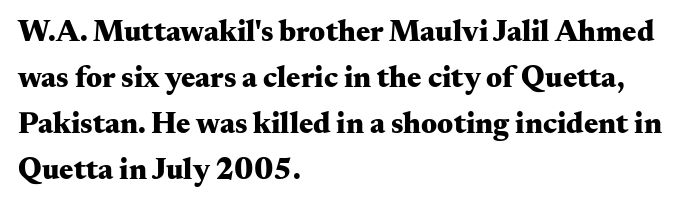
The image shows 30 px heavy, wide serif type, upright; set left-aligned, normal line spacing (1.53x), normal letter spacing, not underlined; medium stroke contrast and a small x-height.
